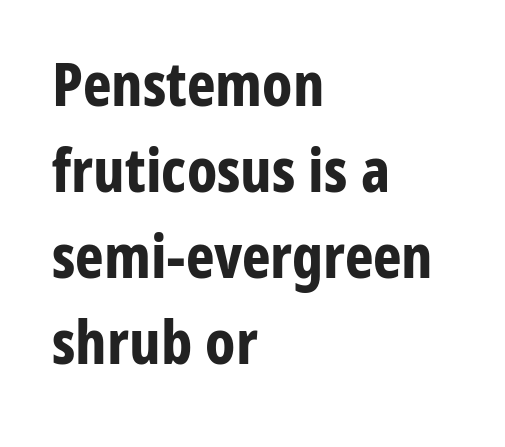
Q: Is the text bold? A: Yes.
Q: Is the text italic (slanted)? A: No, it is upright.
Q: Is the typeface a serif or a sans-serif typeface? A: Sans-serif.
Q: Is the text underlined? A: No.
Q: How is the paragraph aligned? A: Left-aligned.
Q: Is the spacing between letters normal or unusually wide? A: Normal.
Q: Is the spacing between lines tight, normal or loose? A: Normal.
Q: Width (condensed, normal, or wide)? A: Condensed.
Q: Stroke contrast? A: Low.
Q: x-height? A: Medium.
Q: Monospaced? A: No.
